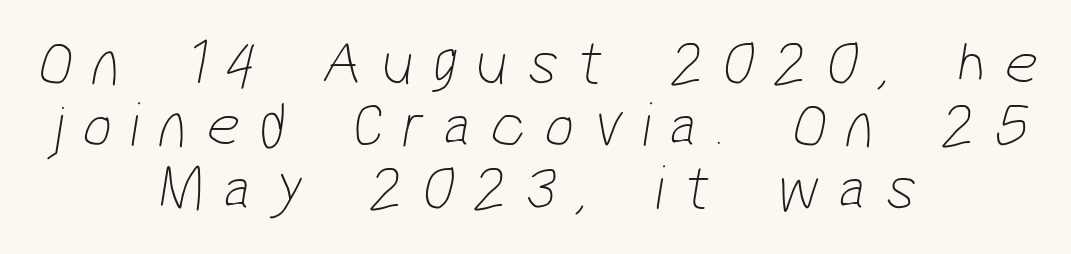
The image shows 65 px thin, condensed sans-serif type; set centered, tight line spacing (0.96x), unusually wide letter spacing (+0.29 em), not underlined; low stroke contrast and a medium x-height.
